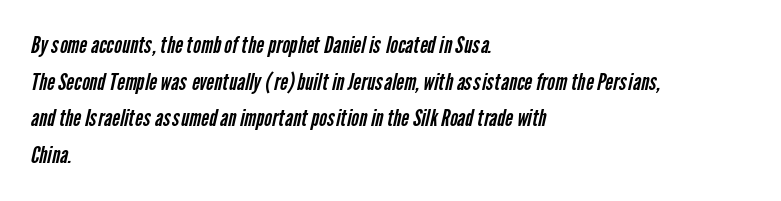
Q: Is the text bold? A: No.
Q: Is the text underlined? A: No.
Q: How is the paragraph aligned? A: Left-aligned.
Q: Is the spacing between letters normal or unusually wide? A: Normal.
Q: Is the spacing between lines tight, normal or loose? A: Normal.
